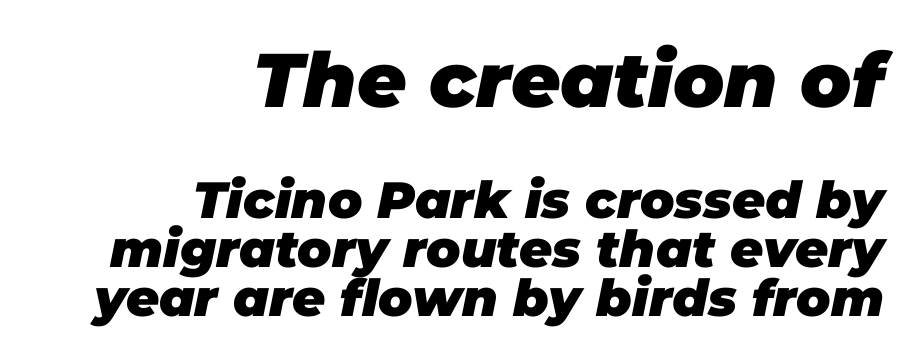
The letters are bold, with thick, heavy strokes. Reading down the block, your eye finds every line finishing at a fixed right position. Yep, that's italic — everything's leaning. The vertical gap from one line to the next is small. Letters rest on an invisible, unmarked baseline.
